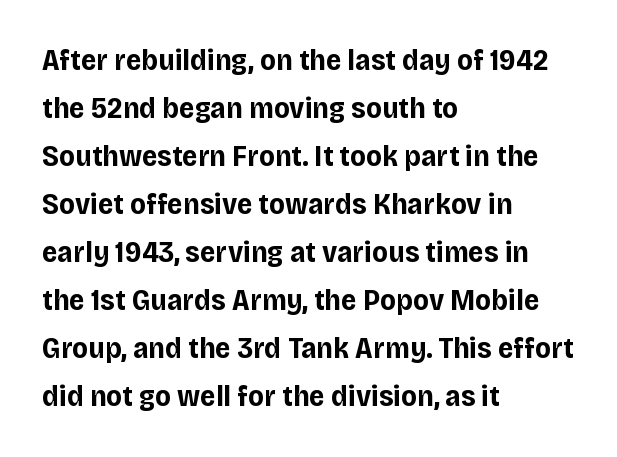
{"serif": "no", "italic": "no", "bold": "yes", "weight": "bold", "width": "normal", "stroke_contrast": "low", "x_height": "large", "monospaced": "no", "underline": "no", "align": "left", "line_spacing": "normal", "line_spacing_ratio": 1.6, "letter_spacing": "normal", "letter_spacing_em": 0.0, "glyph_px": 30}
